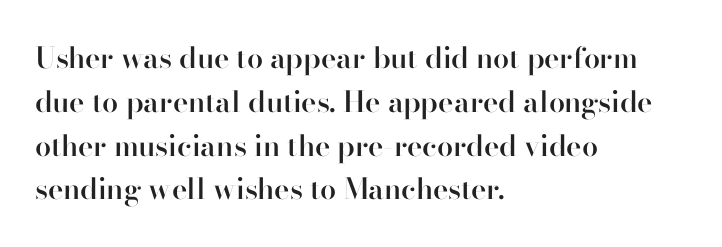
Q: Is the text bold? A: Semi-bold.
Q: Is the text italic (slanted)? A: No, it is upright.
Q: Is the typeface a serif or a sans-serif typeface? A: Serif.
Q: Is the text underlined? A: No.
Q: How is the paragraph aligned? A: Left-aligned.
Q: Is the spacing between letters normal or unusually wide? A: Normal.
Q: Is the spacing between lines tight, normal or loose? A: Normal.
Q: Width (condensed, normal, or wide)? A: Normal.
Q: Stroke contrast? A: High.
Q: x-height? A: Small.
Q: Monospaced? A: No.
